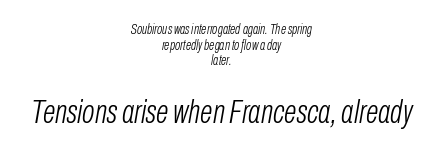
{"italic": "yes", "lean": "right", "slant_degrees": 10, "bold": "no", "weight": "light", "width": "condensed", "stroke_contrast": "low", "x_height": "medium", "monospaced": "no", "underline": "no", "align": "center", "line_spacing": "tight", "line_spacing_ratio": 1.11, "letter_spacing": "normal", "letter_spacing_em": 0.0, "larger_block": "second", "size_ratio": 2.36, "glyph_px": 33}
